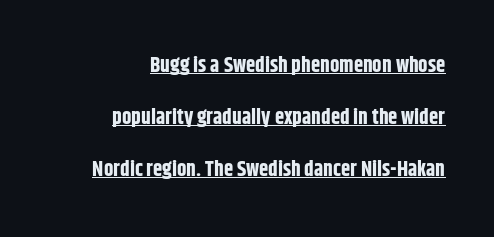
Q: Is the text bold? A: Yes.
Q: Is the text italic (slanted)? A: No, it is upright.
Q: Is the text underlined? A: Yes.
Q: How is the paragraph aligned? A: Right-aligned.
Q: Is the spacing between letters normal or unusually wide? A: Normal.
Q: Is the spacing between lines tight, normal or loose? A: Loose.
